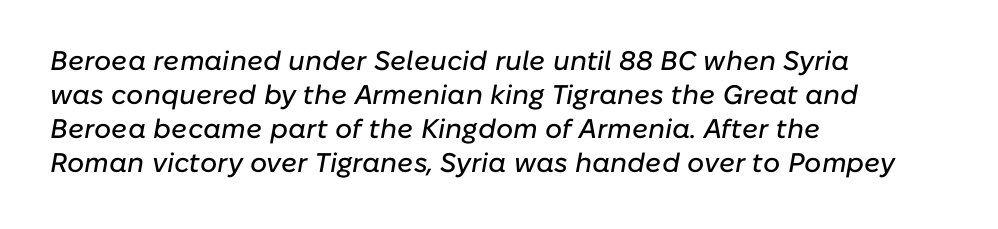
Q: Is the text italic (slanted)? A: Yes, it leans right by about 10 degrees.
Q: Is the text underlined? A: No.
Q: How is the paragraph aligned? A: Left-aligned.
Q: Is the spacing between letters normal or unusually wide? A: Normal.
Q: Is the spacing between lines tight, normal or loose? A: Normal.
